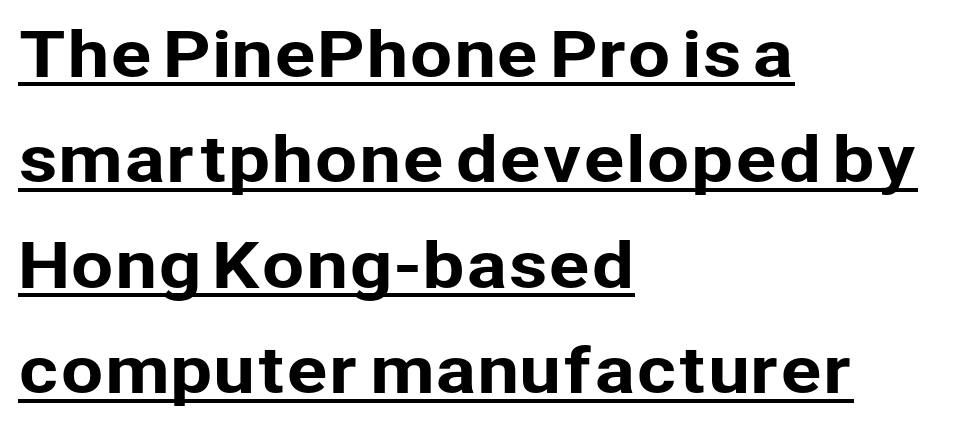
Leading matches the norm, producing a regular column. These lines are rendered in a variable-pitch font. Every row of glyphs begins at an identical x-position on the left. Default kerning and tracking; the words read as compact shapes. Students, observe the line beneath the letters — that is underlining. It's the straight-up-and-down kind of type.
